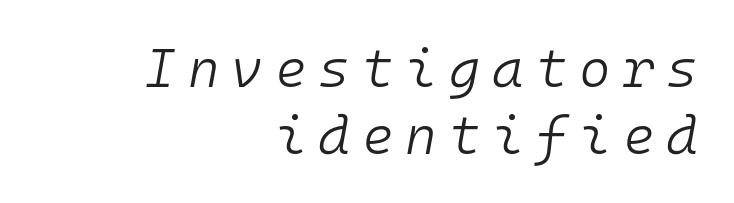
Q: Is the text bold? A: No.
Q: Is the text italic (slanted)? A: Yes, it leans right by about 10 degrees.
Q: Is the text underlined? A: No.
Q: How is the paragraph aligned? A: Right-aligned.
Q: Is the spacing between letters normal or unusually wide? A: Unusually wide.
Q: Width (condensed, normal, or wide)? A: Normal.
Q: Stroke contrast? A: Low.
Q: x-height? A: Medium.
Q: Monospaced? A: Yes.
